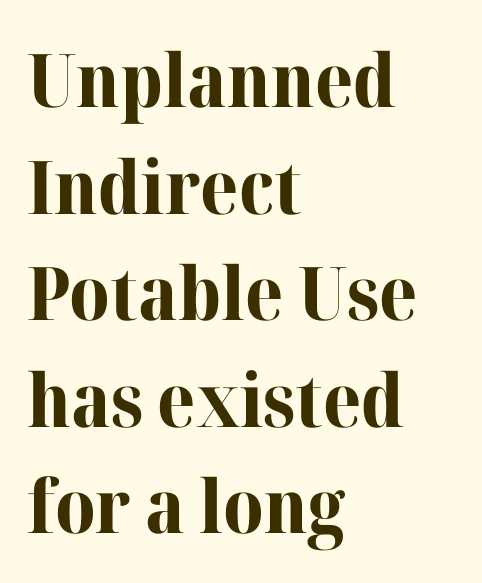
The image shows 74 px bold serif type, upright; set left-aligned, normal line spacing (1.44x), normal letter spacing, not underlined; high stroke contrast and a medium x-height.
